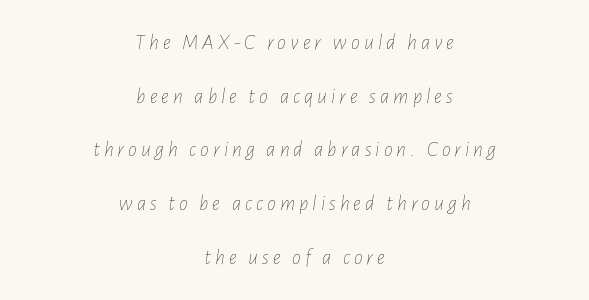
{"italic": "yes", "lean": "right", "slant_degrees": 7, "bold": "no", "underline": "no", "align": "center", "line_spacing": "loose", "line_spacing_ratio": 2.44, "glyph_px": 22}
